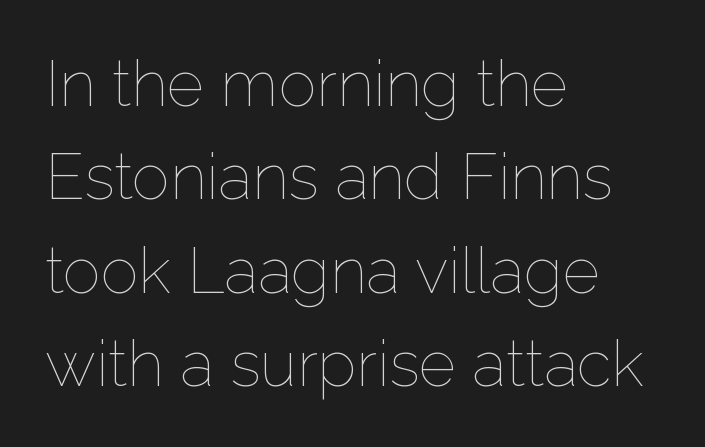
The image shows 64 px thin type, upright; set left-aligned, normal line spacing (1.46x), normal letter spacing, not underlined; low stroke contrast and a medium x-height.
